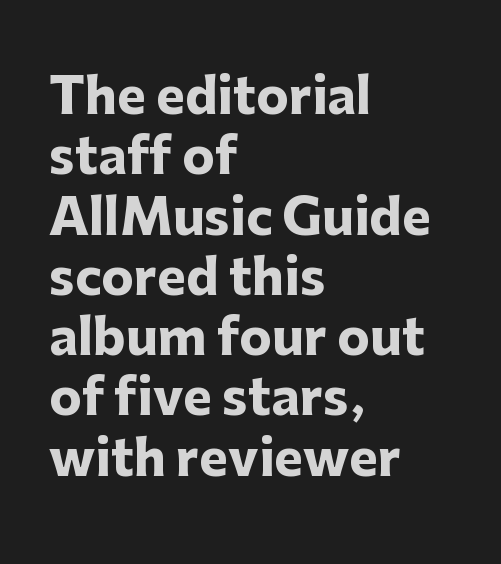
The horizontal fit of the characters is conventional and even. The axis of the letterforms is exactly vertical. Strong, thick strokes mark this as bold type. Each letter's strokes conclude bluntly, with no projecting serifs. One-word summary of the alignment: left.
